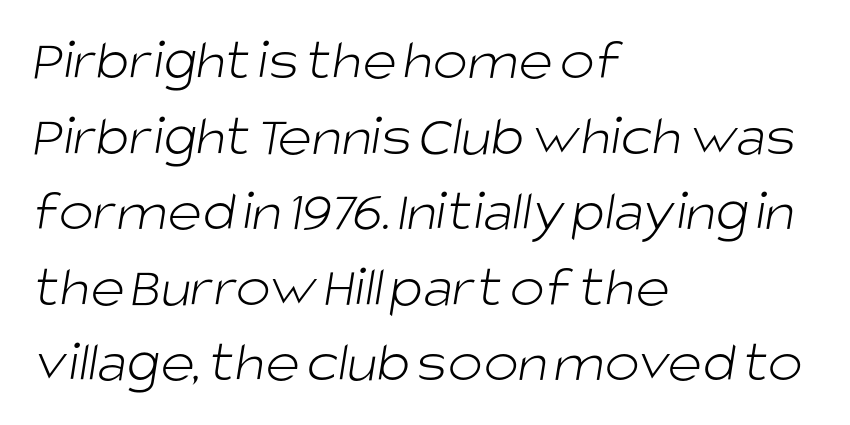
Q: Is the text bold? A: No.
Q: Is the typeface a serif or a sans-serif typeface? A: Sans-serif.
Q: Is the text underlined? A: No.
Q: How is the paragraph aligned? A: Left-aligned.
Q: Is the spacing between letters normal or unusually wide? A: Normal.
Q: Is the spacing between lines tight, normal or loose? A: Normal.
Q: Width (condensed, normal, or wide)? A: Normal.
Q: Stroke contrast? A: Low.
Q: x-height? A: Large.
Q: Monospaced? A: No.
